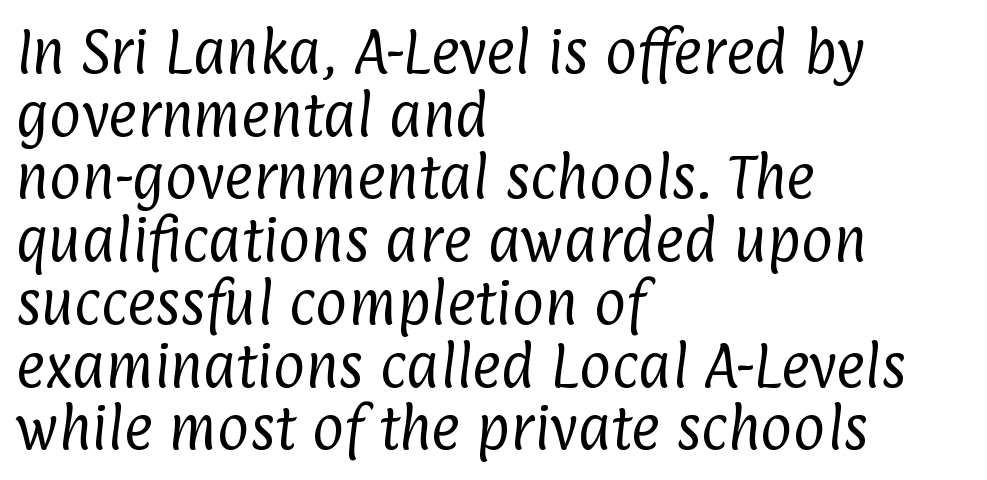
Q: Is the text bold? A: No.
Q: Is the typeface a serif or a sans-serif typeface? A: Sans-serif.
Q: Is the text underlined? A: No.
Q: How is the paragraph aligned? A: Left-aligned.
Q: Is the spacing between letters normal or unusually wide? A: Normal.
Q: Is the spacing between lines tight, normal or loose? A: Normal.
Q: Width (condensed, normal, or wide)? A: Condensed.
Q: Stroke contrast? A: Low.
Q: x-height? A: Medium.
Q: Monospaced? A: No.
